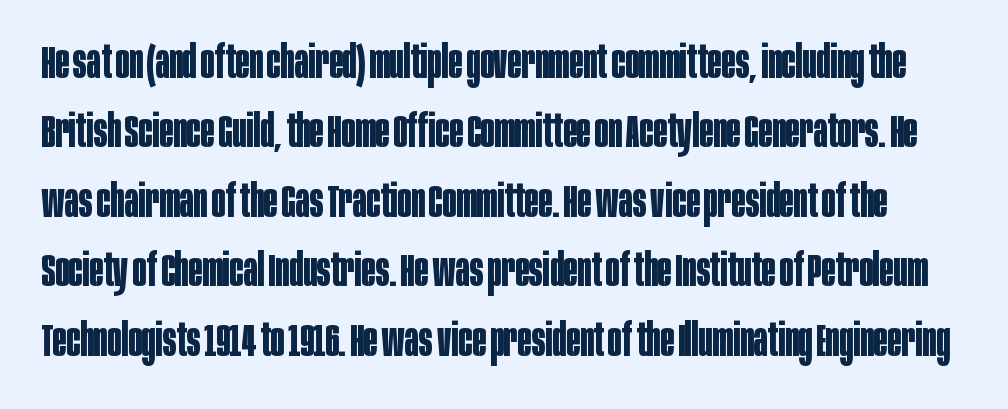
Q: Is the text bold? A: Yes.
Q: Is the text italic (slanted)? A: No, it is upright.
Q: Is the typeface a serif or a sans-serif typeface? A: Sans-serif.
Q: Is the text underlined? A: No.
Q: Is the spacing between letters normal or unusually wide? A: Normal.
Q: Is the spacing between lines tight, normal or loose? A: Normal.
Q: Width (condensed, normal, or wide)? A: Condensed.
Q: Stroke contrast? A: Low.
Q: x-height? A: Large.
Q: Monospaced? A: No.
